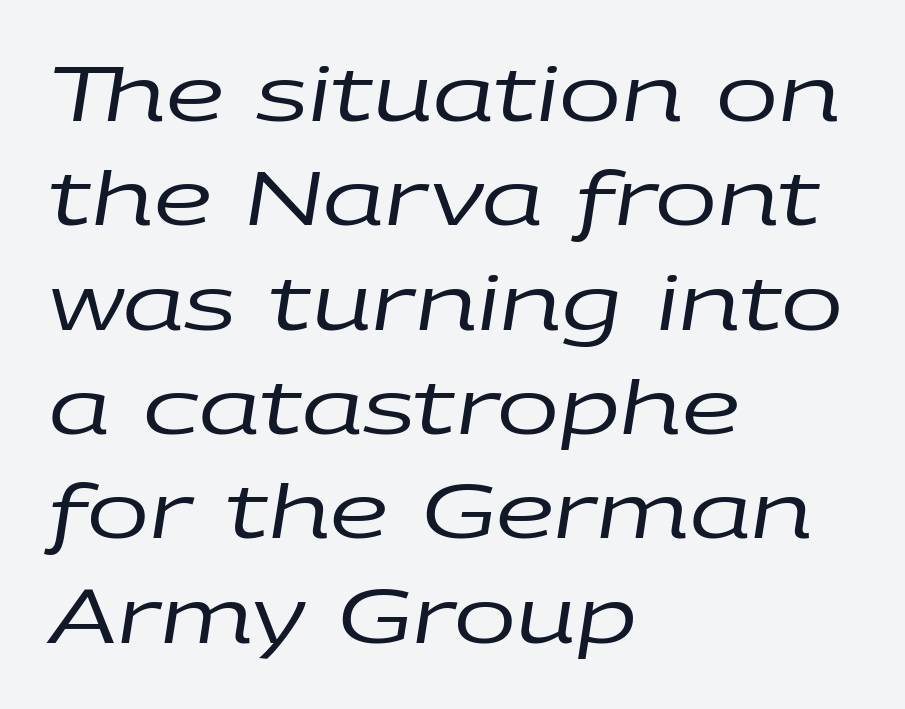
{"italic": "yes", "lean": "right", "slant_degrees": 9, "bold": "no", "weight": "regular", "width": "wide", "stroke_contrast": "low", "x_height": "large", "monospaced": "no", "underline": "no", "align": "left", "line_spacing": "normal", "line_spacing_ratio": 1.41, "letter_spacing": "normal", "letter_spacing_em": 0.0, "glyph_px": 74}
